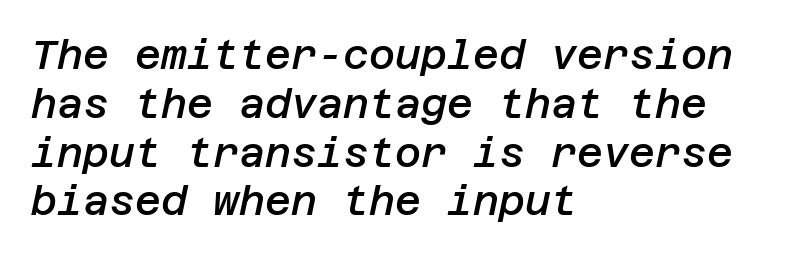
The image shows 40 px semibold type, italic (leaning right); set left-aligned, line spacing 1.22x, normal letter spacing, not underlined; low stroke contrast and a large x-height.
